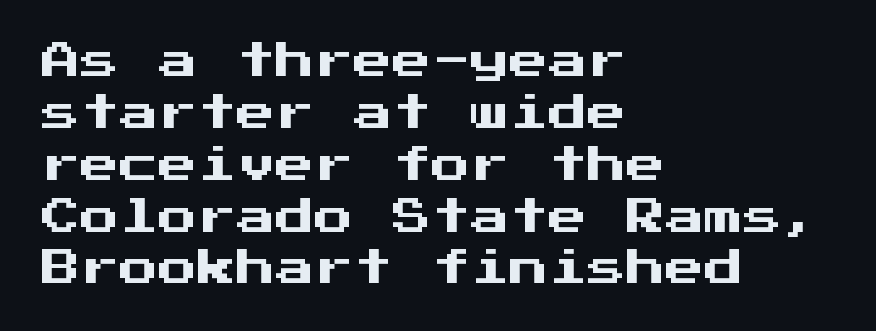
{"serif": "no", "italic": "no", "width": "normal", "stroke_contrast": "medium", "x_height": "medium", "monospaced": "yes", "underline": "no", "align": "left", "line_spacing": "normal", "line_spacing_ratio": 1.33, "letter_spacing": "normal", "letter_spacing_em": 0.0, "glyph_px": 39}
